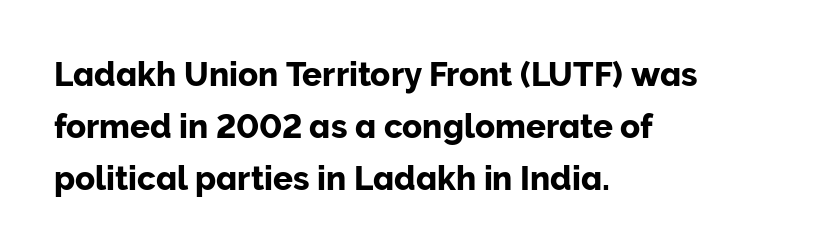
The image shows 33 px sans-serif type, upright; set left-aligned, normal line spacing (1.57x), normal letter spacing, not underlined; low stroke contrast and a medium x-height.
